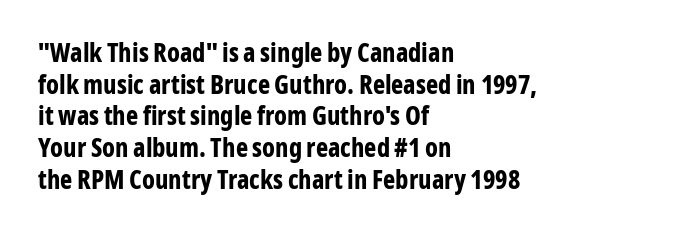
The image shows 26 px bold type, upright; set left-aligned, line spacing 1.22x, normal letter spacing, not underlined.
